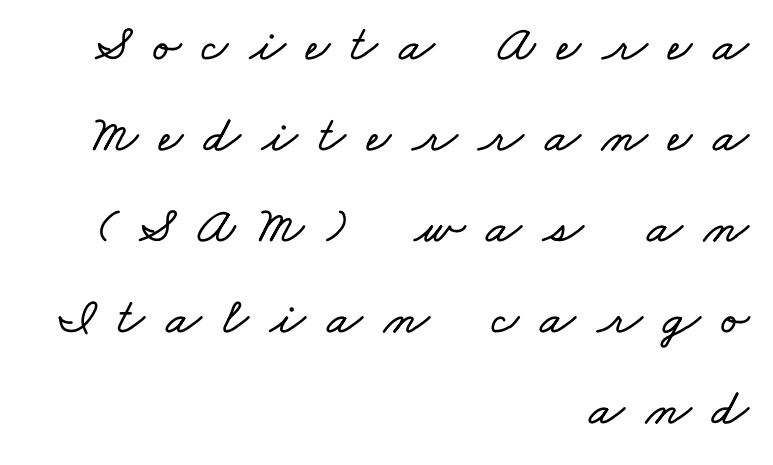
Varying glyph widths throughout — classic text-font behaviour. Any mark beneath the type? The region is blank. Is the letter spacing exaggerated? Yes — the characters are pushed far apart. Horizontally, the lines are justified to the trailing edge only.
